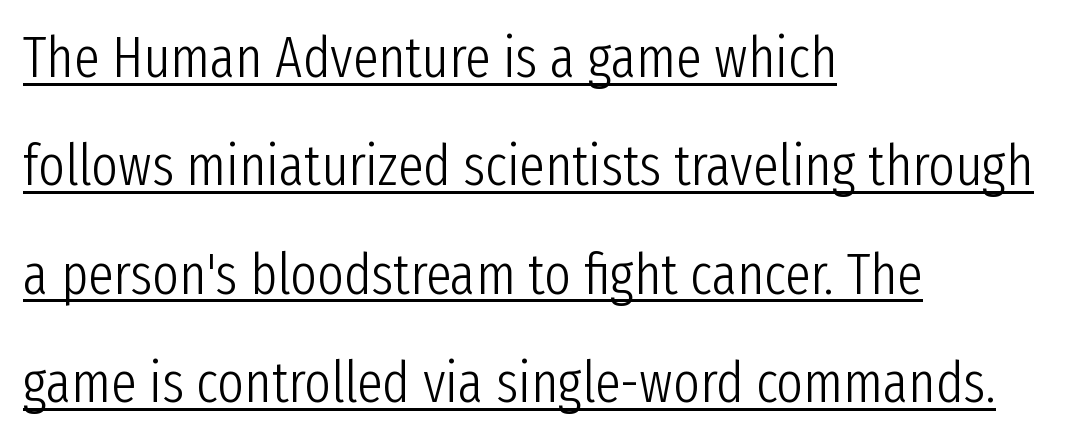
The image shows 57 px light, condensed sans-serif type, upright; set left-aligned, loose line spacing (1.9x), normal letter spacing, underlined; low stroke contrast and a medium x-height.
